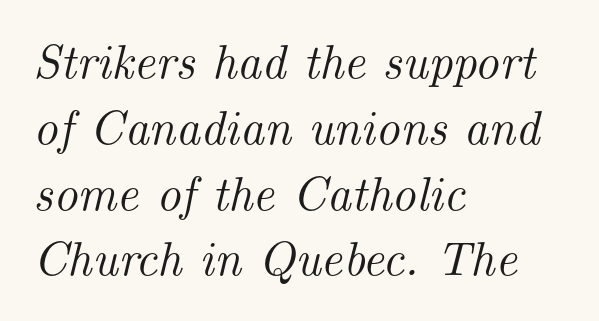
The image shows 48 px serif type, italic (leaning right); set left-aligned, normal line spacing (1.37x), normal letter spacing, not underlined; medium stroke contrast and a small x-height.
